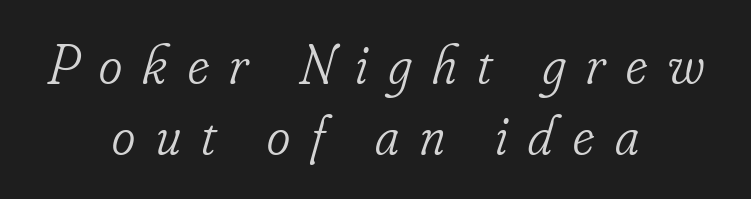
Q: Is the text bold? A: No.
Q: Is the text italic (slanted)? A: Yes, it leans right by about 16 degrees.
Q: Is the typeface a serif or a sans-serif typeface? A: Serif.
Q: Is the text underlined? A: No.
Q: How is the paragraph aligned? A: Centered.
Q: Is the spacing between letters normal or unusually wide? A: Unusually wide.
Q: Is the spacing between lines tight, normal or loose? A: Normal.
Q: Width (condensed, normal, or wide)? A: Condensed.
Q: Stroke contrast? A: Low.
Q: x-height? A: Small.
Q: Monospaced? A: No.
